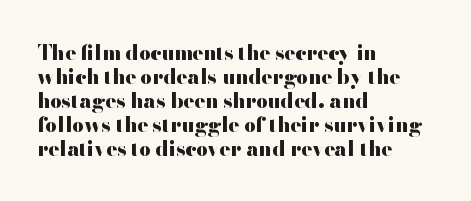
The image shows 20 px bold type, upright; set left-aligned, line spacing 1.2x, normal letter spacing, not underlined.
